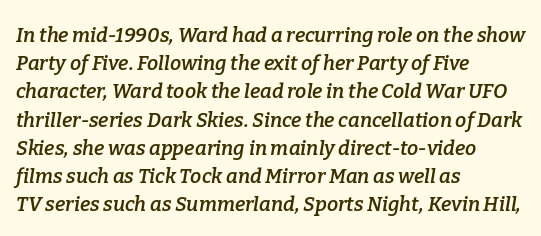
The image shows 20 px text type, italic (leaning right); set left-aligned, normal line spacing (1.41x), normal letter spacing, not underlined.
